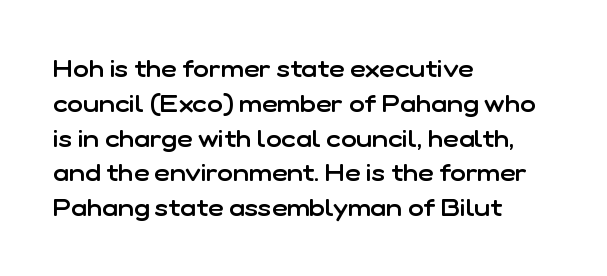
The image shows 24 px text type, upright; set left-aligned, normal line spacing (1.45x), normal letter spacing, not underlined.
